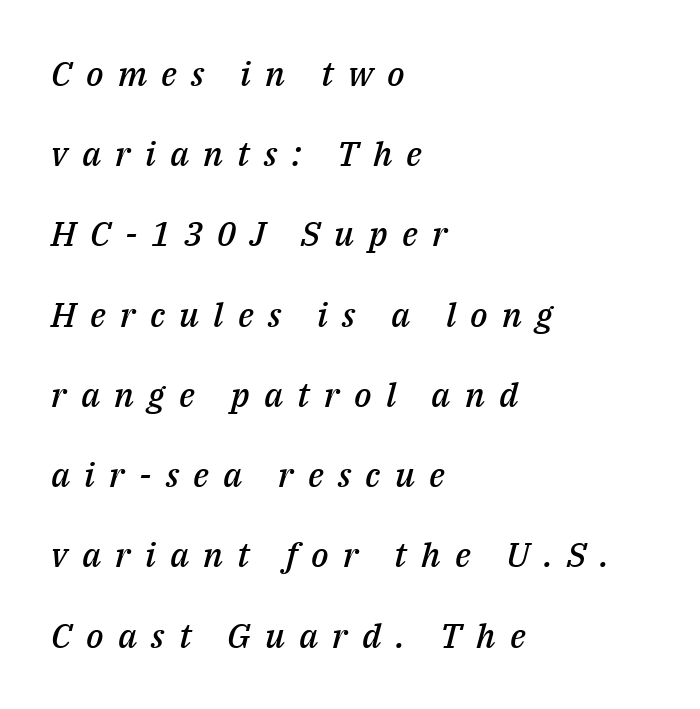
Q: Is the text bold? A: Semi-bold.
Q: Is the text italic (slanted)? A: Yes, it leans right by about 14 degrees.
Q: Is the text underlined? A: No.
Q: How is the paragraph aligned? A: Left-aligned.
Q: Is the spacing between letters normal or unusually wide? A: Unusually wide.
Q: Is the spacing between lines tight, normal or loose? A: Loose.
Q: Width (condensed, normal, or wide)? A: Normal.
Q: Stroke contrast? A: Medium.
Q: x-height? A: Medium.
Q: Monospaced? A: No.
